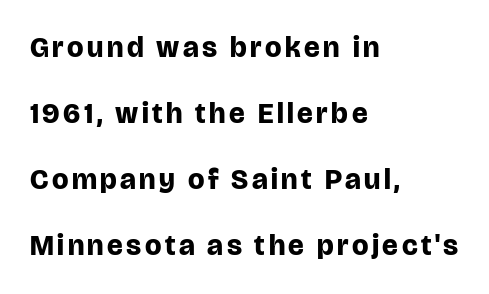
The image shows 29 px bold sans-serif type, upright; set left-aligned, loose line spacing (2.28x), not underlined; low stroke contrast and a large x-height.
